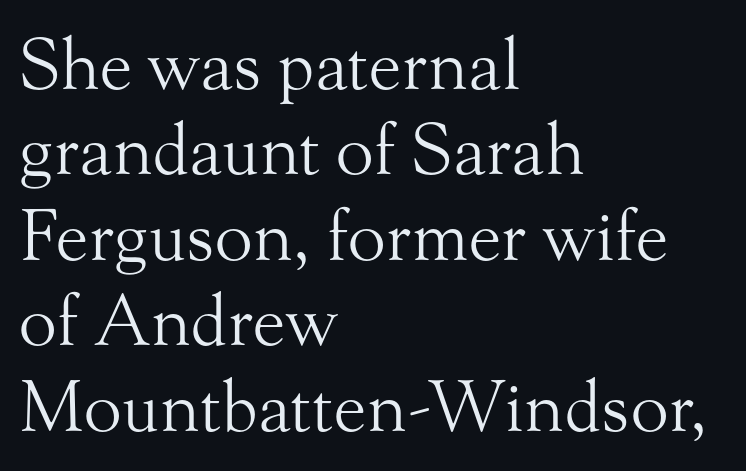
To sum up the face: it has serifs. These lines were composed using upright roman letters. Typeset ragged right — the left edge is the straight one. The typeface has the unassuming heft of standard copy or less. You could not count columns in this text — the font is proportionally spaced. Plain, unruled lines of type.
